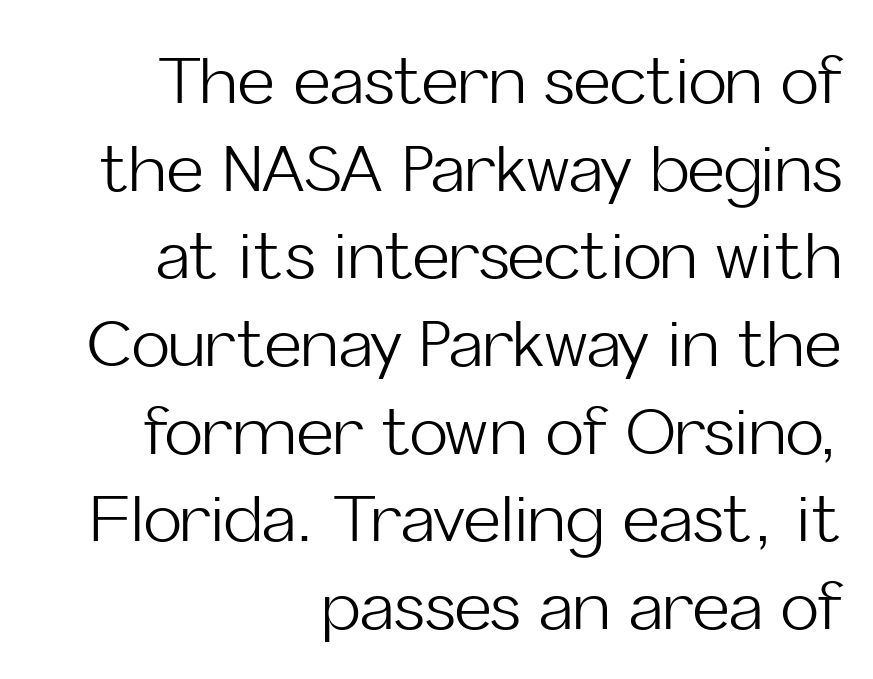
The image shows 64 px light sans-serif type, upright; set right-aligned, normal line spacing (1.37x), normal letter spacing, not underlined; low stroke contrast and a medium x-height.
